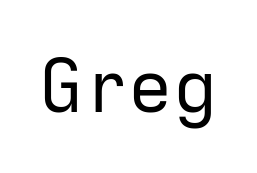
{"serif": "no", "italic": "no", "bold": "no", "weight": "regular", "width": "normal", "stroke_contrast": "low", "x_height": "medium", "monospaced": "yes", "underline": "no", "letter_spacing": "normal", "letter_spacing_em": 0.0, "glyph_px": 74}
